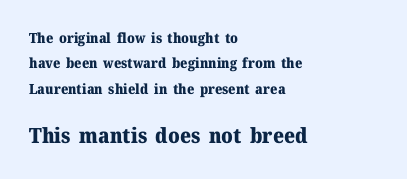
The image shows 21 px bold type, upright; set left-aligned, line spacing 1.81x, normal letter spacing, not underlined; the second (bottom) block is 1.5x larger.
